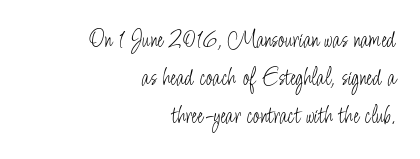
{"bold": "no", "underline": "no", "align": "right", "line_spacing": "normal", "line_spacing_ratio": 1.53, "letter_spacing": "normal", "letter_spacing_em": 0.0, "glyph_px": 25}
